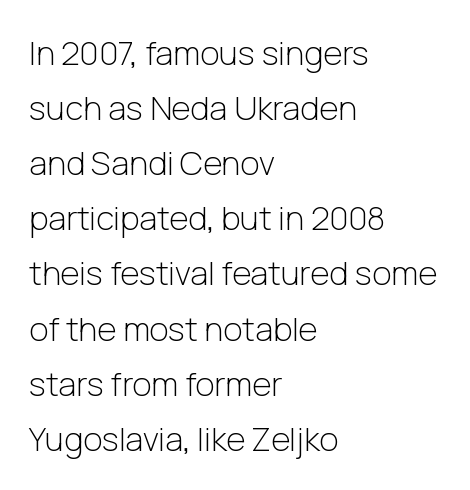
{"serif": "no", "italic": "no", "bold": "no", "weight": "light", "width": "normal", "stroke_contrast": "low", "x_height": "medium", "monospaced": "no", "underline": "no", "align": "left", "line_spacing": "normal", "line_spacing_ratio": 1.67, "letter_spacing": "normal", "letter_spacing_em": 0.0, "glyph_px": 33}
